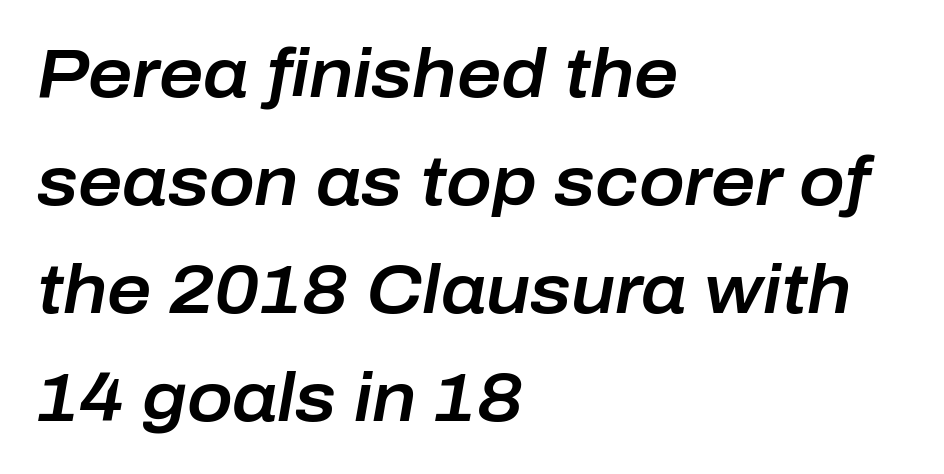
{"italic": "yes", "lean": "right", "slant_degrees": 10, "width": "normal", "stroke_contrast": "low", "x_height": "medium", "monospaced": "no", "underline": "no", "align": "left", "line_spacing": "normal", "line_spacing_ratio": 1.59, "letter_spacing": "normal", "letter_spacing_em": 0.0, "glyph_px": 68}
